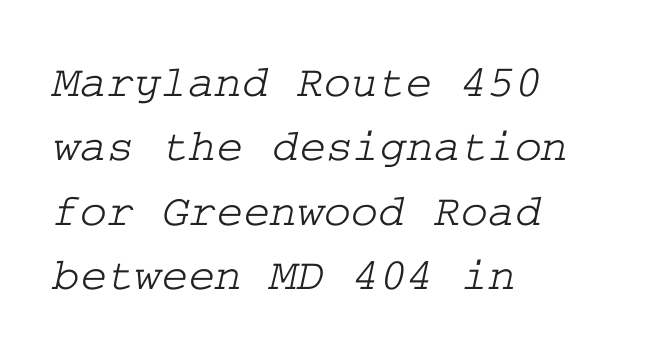
The image shows 46 px wide serif type; set left-aligned, normal line spacing (1.4x), normal letter spacing, not underlined; low stroke contrast and a medium x-height.
